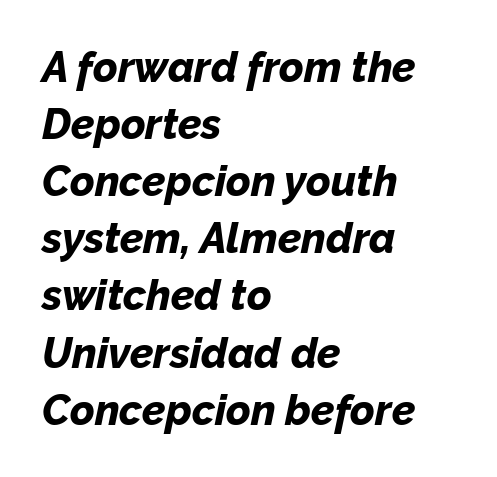
The image shows 42 px bold type, italic (leaning right); set left-aligned, normal line spacing (1.36x), normal letter spacing, not underlined; low stroke contrast and a medium x-height.
